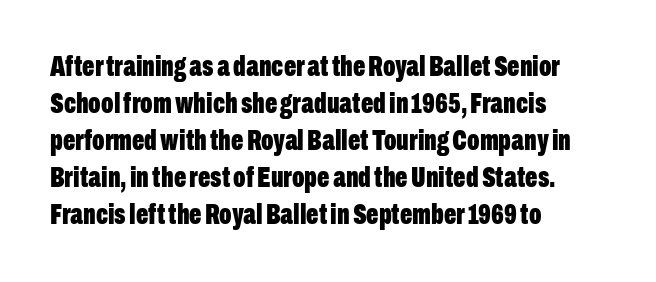
The image shows 29 px bold, condensed sans-serif type, upright; set left-aligned, normal line spacing (1.28x), normal letter spacing, not underlined; low stroke contrast and a medium x-height.
